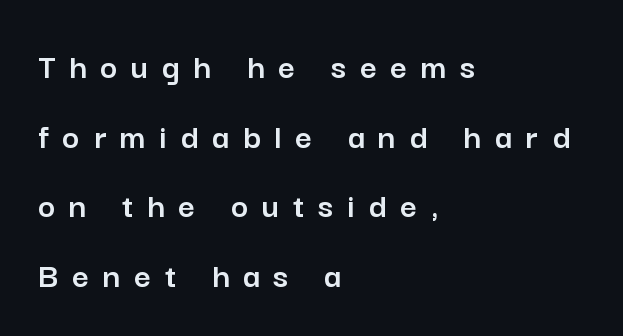
The image shows 37 px sans-serif type, upright; set left-aligned, line spacing 1.88x, unusually wide letter spacing (+0.37 em), not underlined; low stroke contrast and a medium x-height.
